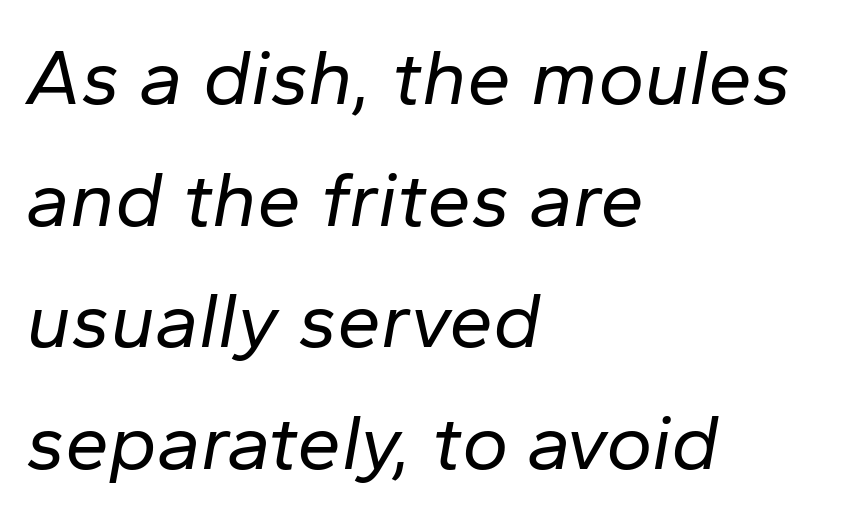
{"italic": "yes", "lean": "right", "slant_degrees": 10, "bold": "no", "weight": "regular", "width": "normal", "stroke_contrast": "low", "x_height": "medium", "monospaced": "no", "underline": "no", "align": "left", "line_spacing": "normal", "line_spacing_ratio": 1.54, "letter_spacing": "normal", "letter_spacing_em": 0.0, "glyph_px": 79}
